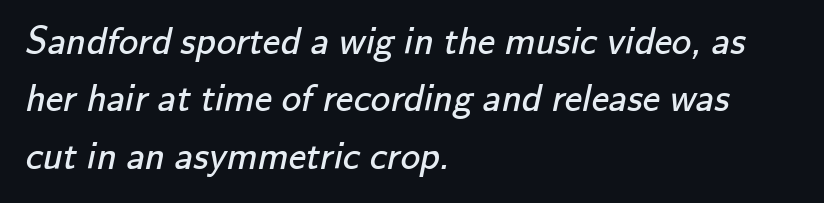
The face used here is proportionally spaced, like ordinary book or web type. Students, observe: this is what conventionally led text looks like. Line starts are locked; line ends wander. Default kerning and tracking; the words read as compact shapes. Letterform terminals end flat and unadorned throughout the passage.
